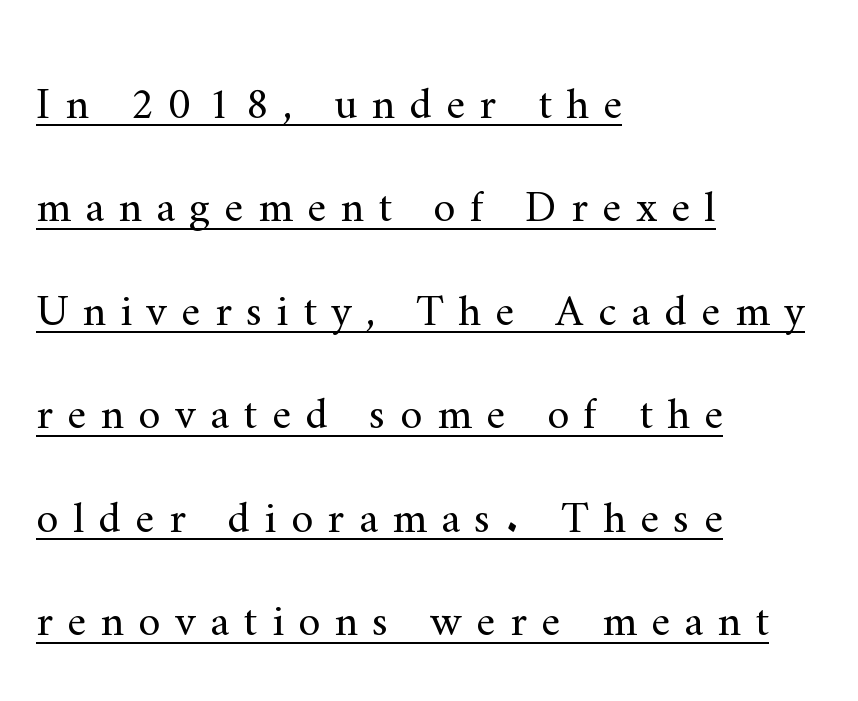
The weight would be labelled regular, book, light, or lighter still. Left-aligned paragraph, ragged on the right. Compared with typical paragraphs, the rows here are farther apart. The gaps between neighbouring characters are conspicuously large. Old-style or modern, the face here clearly has serifs. A rule runs beneath these lines of type.
